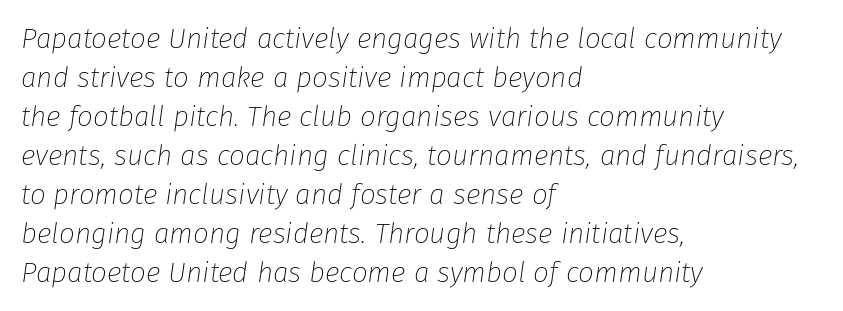
{"italic": "yes", "lean": "right", "slant_degrees": 8, "bold": "no", "weight": "thin", "width": "normal", "stroke_contrast": "low", "x_height": "medium", "monospaced": "no", "underline": "no", "align": "left", "line_spacing": "normal", "line_spacing_ratio": 1.39, "letter_spacing": "normal", "letter_spacing_em": 0.0, "glyph_px": 28}
